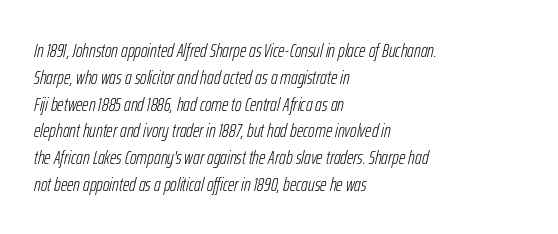
The image shows 20 px text type, italic (leaning right); set left-aligned, normal line spacing (1.34x), normal letter spacing, not underlined.
